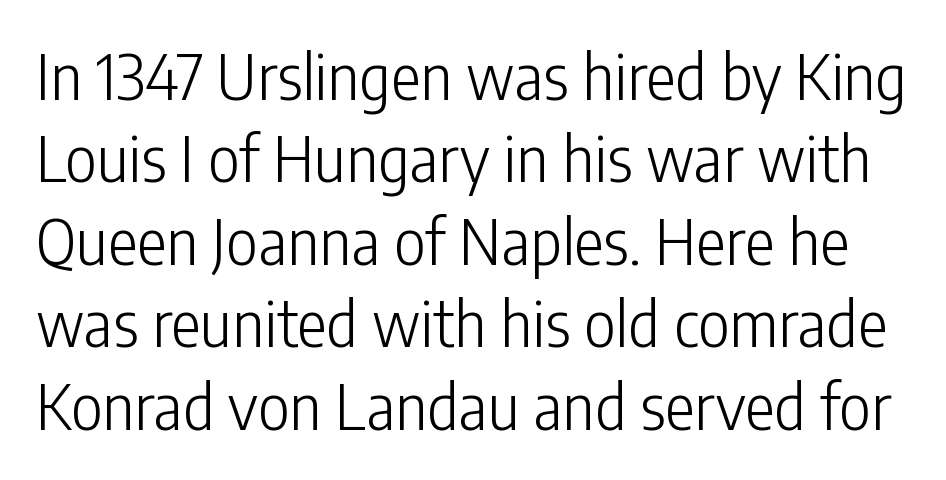
The image shows 62 px light, condensed sans-serif type, upright; set normal line spacing (1.33x), normal letter spacing, not underlined; low stroke contrast and a medium x-height.
